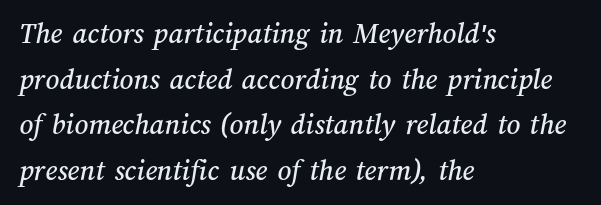
Q: Is the text underlined? A: No.
Q: How is the paragraph aligned? A: Left-aligned.
Q: Is the spacing between letters normal or unusually wide? A: Normal.
Q: Is the spacing between lines tight, normal or loose? A: Normal.
Q: Width (condensed, normal, or wide)? A: Normal.
Q: Stroke contrast? A: Medium.
Q: x-height? A: Medium.
Q: Monospaced? A: No.
